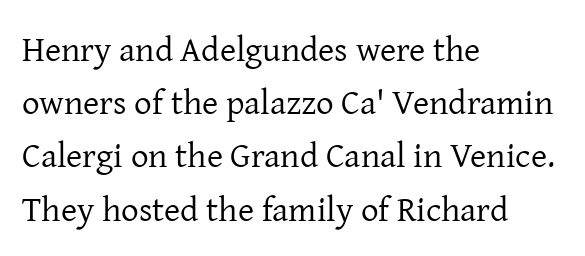
Q: Is the text bold? A: No.
Q: Is the text italic (slanted)? A: No, it is upright.
Q: Is the typeface a serif or a sans-serif typeface? A: Serif.
Q: Is the text underlined? A: No.
Q: How is the paragraph aligned? A: Left-aligned.
Q: Is the spacing between letters normal or unusually wide? A: Normal.
Q: Is the spacing between lines tight, normal or loose? A: Normal.
Q: Width (condensed, normal, or wide)? A: Normal.
Q: Stroke contrast? A: Low.
Q: x-height? A: Medium.
Q: Monospaced? A: No.
